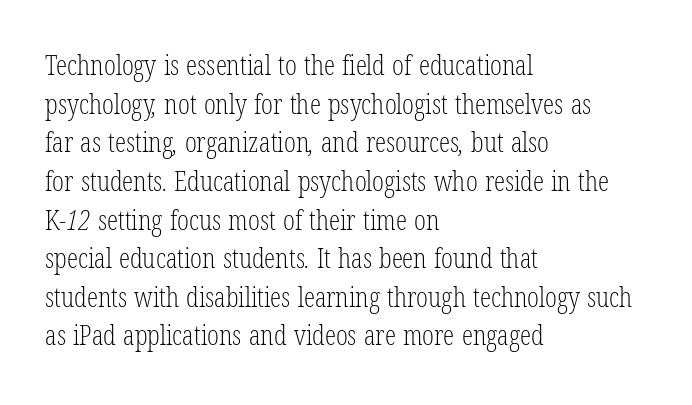
The image shows 28 px light, condensed serif type; set left-aligned, normal line spacing (1.38x), normal letter spacing, not underlined; low stroke contrast and a medium x-height.
